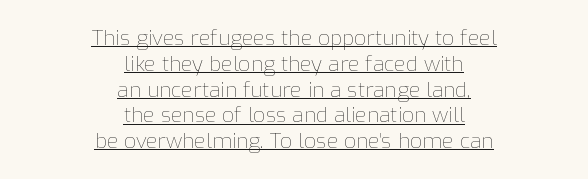
{"italic": "no", "bold": "no", "underline": "yes", "align": "center", "line_spacing_ratio": 1.23, "letter_spacing": "normal", "letter_spacing_em": 0.0, "glyph_px": 21}
